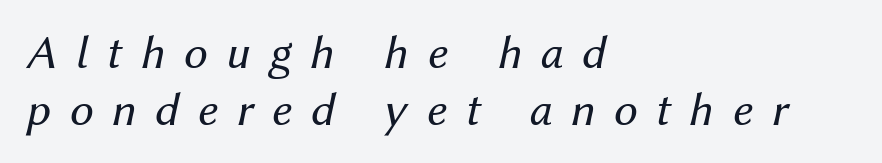
Q: Is the text bold? A: No.
Q: Is the text italic (slanted)? A: Yes, it leans right by about 12 degrees.
Q: Is the text underlined? A: No.
Q: How is the paragraph aligned? A: Left-aligned.
Q: Is the spacing between letters normal or unusually wide? A: Unusually wide.
Q: Width (condensed, normal, or wide)? A: Normal.
Q: Stroke contrast? A: Medium.
Q: x-height? A: Medium.
Q: Monospaced? A: No.
